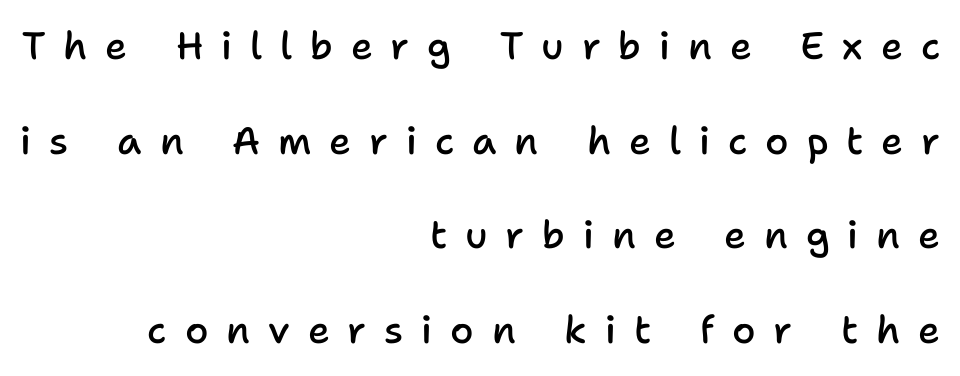
Q: Is the text bold? A: Semi-bold.
Q: Is the text italic (slanted)? A: No, it is upright.
Q: Is the typeface a serif or a sans-serif typeface? A: Sans-serif.
Q: Is the text underlined? A: No.
Q: How is the paragraph aligned? A: Right-aligned.
Q: Is the spacing between letters normal or unusually wide? A: Unusually wide.
Q: Is the spacing between lines tight, normal or loose? A: Loose.
Q: Width (condensed, normal, or wide)? A: Normal.
Q: Stroke contrast? A: Low.
Q: x-height? A: Medium.
Q: Monospaced? A: No.
